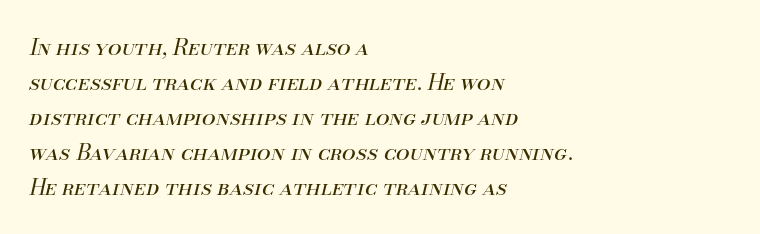
{"italic": "yes", "lean": "right", "slant_degrees": 13, "bold": "no", "underline": "no", "align": "left", "line_spacing": "normal", "line_spacing_ratio": 1.59, "letter_spacing": "normal", "letter_spacing_em": 0.0, "glyph_px": 22}
